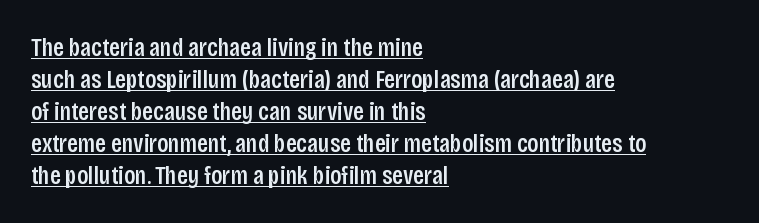
{"italic": "no", "underline": "yes", "align": "left", "line_spacing_ratio": 1.23, "letter_spacing": "normal", "letter_spacing_em": 0.0, "glyph_px": 26}
